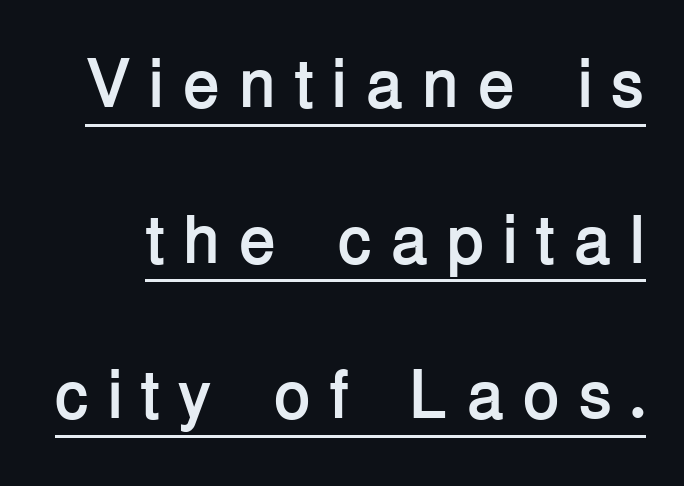
The image shows 68 px semibold sans-serif type, upright; set loose line spacing (2.29x), unusually wide letter spacing (+0.27 em), underlined; low stroke contrast and a medium x-height.
